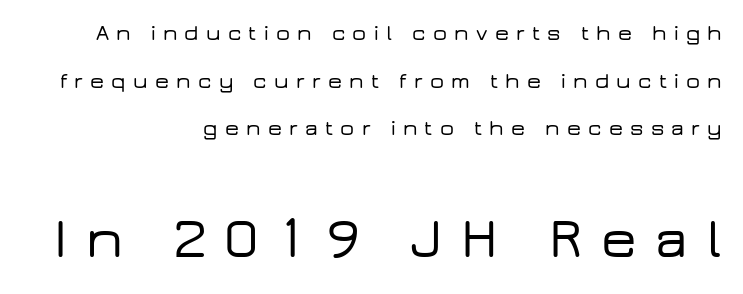
Think of a printed novel: that variable character pitch is what you see here. This sample is right-justified, so line beginnings fall wherever the words allow. Has an underline been added? It has not. Stroke terminals: plain, sans-serif. Does the bottom block carry the larger type? Yes, it does. A roman cut, with each character standing at attention.
